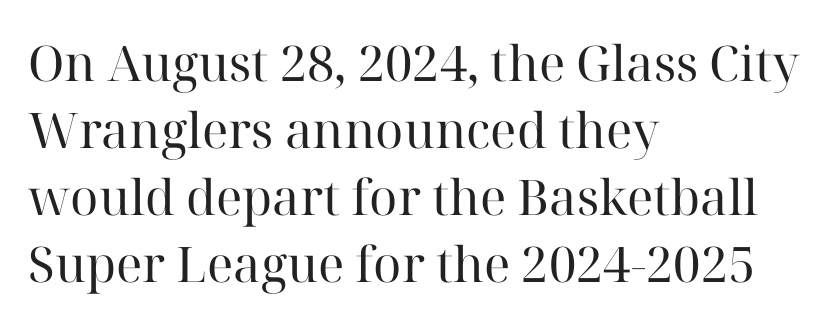
{"serif": "yes", "italic": "no", "bold": "no", "weight": "regular", "width": "normal", "stroke_contrast": "high", "x_height": "medium", "monospaced": "no", "underline": "no", "align": "left", "line_spacing": "normal", "line_spacing_ratio": 1.37, "letter_spacing": "normal", "letter_spacing_em": 0.0, "glyph_px": 49}
